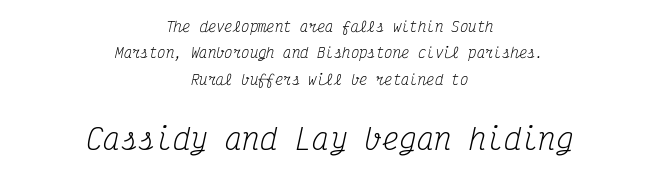
{"serif": "yes", "italic": "yes", "lean": "right", "slant_degrees": 12, "bold": "no", "weight": "regular", "width": "condensed", "stroke_contrast": "medium", "x_height": "medium", "monospaced": "yes", "underline": "no", "align": "center", "line_spacing_ratio": 1.88, "letter_spacing": "normal", "letter_spacing_em": 0.0, "larger_block": "second", "size_ratio": 2.07, "glyph_px": 29}
